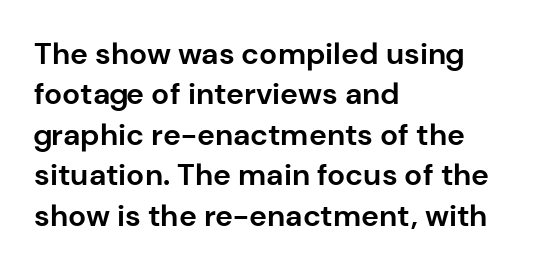
Compared with an ordinary text face, these strokes are far heavier — a full bold. The rendering uses a moderate line-height, typical for paragraphs. Does the type have serifs? No, each stem ends abruptly. Quick note: underline off. No extra tracking has been applied to these lines.
